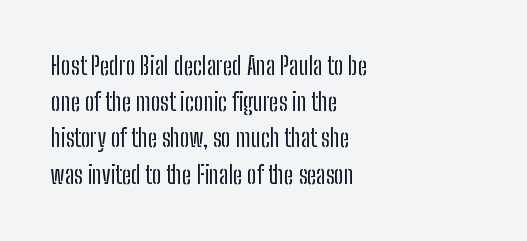
{"italic": "no", "bold": "no", "underline": "no", "align": "left", "line_spacing": "normal", "line_spacing_ratio": 1.51, "letter_spacing": "normal", "letter_spacing_em": 0.0, "glyph_px": 24}
